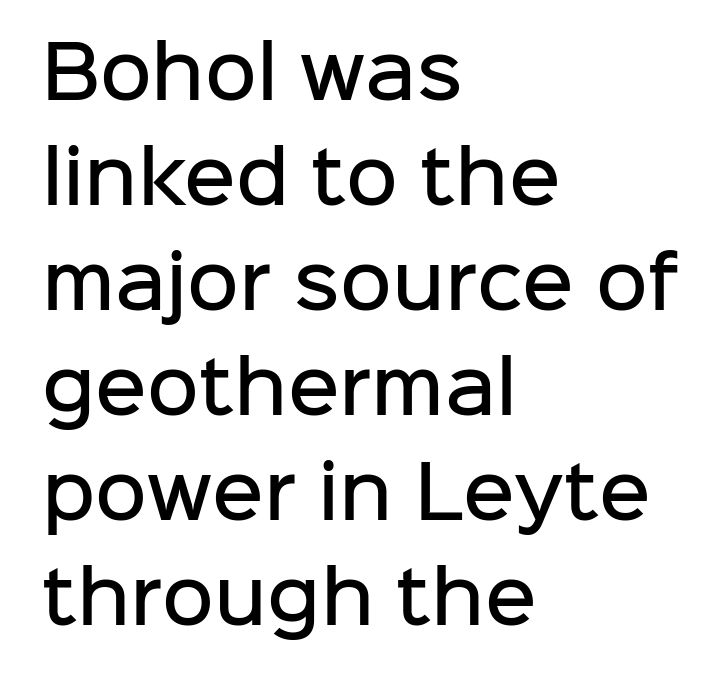
Q: Is the text bold? A: Semi-bold.
Q: Is the text italic (slanted)? A: No, it is upright.
Q: Is the typeface a serif or a sans-serif typeface? A: Sans-serif.
Q: Is the text underlined? A: No.
Q: How is the paragraph aligned? A: Left-aligned.
Q: Is the spacing between letters normal or unusually wide? A: Normal.
Q: Is the spacing between lines tight, normal or loose? A: Normal.
Q: Width (condensed, normal, or wide)? A: Normal.
Q: Stroke contrast? A: Low.
Q: x-height? A: Medium.
Q: Monospaced? A: No.
